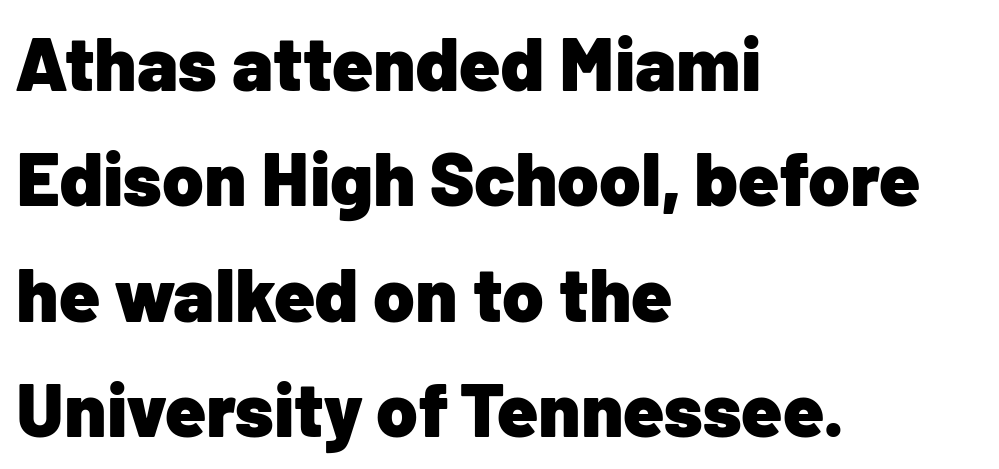
Has an underline been added? It has not. The face used here is proportionally spaced, like ordinary book or web type. You can tell it's not italic because the verticals are truly vertical. Interline gaps are of average width in this sample. Font category for this specimen: sans-serif.
